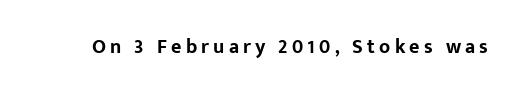
The image shows 20 px bold type, upright; set unusually wide letter spacing (+0.21 em), not underlined.
